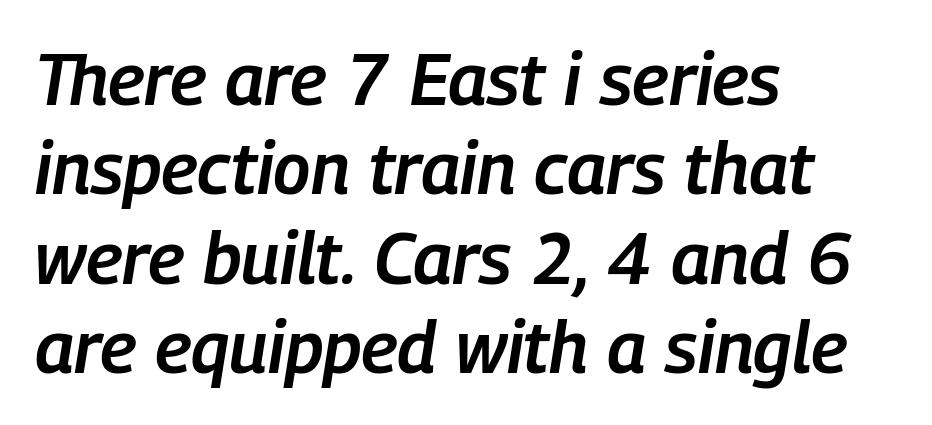
{"italic": "yes", "lean": "right", "slant_degrees": 9, "bold": "semi", "weight": "semibold", "width": "condensed", "stroke_contrast": "low", "x_height": "medium", "monospaced": "no", "underline": "no", "align": "left", "line_spacing_ratio": 1.24, "letter_spacing": "normal", "letter_spacing_em": 0.0, "glyph_px": 72}
